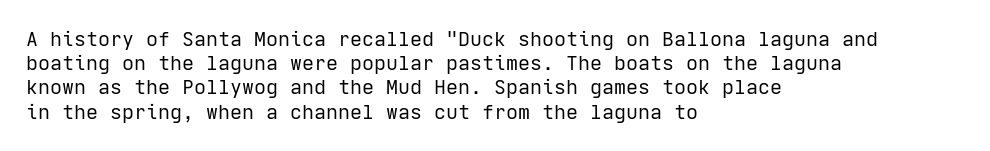
The image shows 20 px text type, upright; set left-aligned, line spacing 1.21x, normal letter spacing, not underlined.
